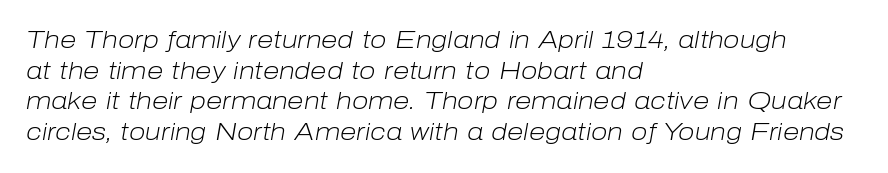
Tall strokes in this sample are angled rather than plumb. One glance says typical: line gaps are just what's usual. This rendering uses left alignment, leaving the right contour irregular. The cut favours lightness, reaching ordinary text weight at its darkest. Descenders hang freely into open space. Standard letterfit; no display-style spreading of the glyphs.
